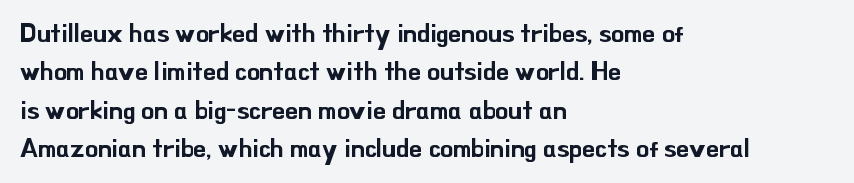
Q: Is the text italic (slanted)? A: No, it is upright.
Q: Is the text underlined? A: No.
Q: How is the paragraph aligned? A: Left-aligned.
Q: Is the spacing between letters normal or unusually wide? A: Normal.
Q: Is the spacing between lines tight, normal or loose? A: Normal.
